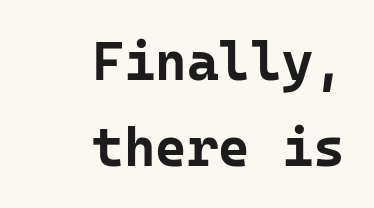
Q: Is the text bold? A: Yes.
Q: Is the text italic (slanted)? A: No, it is upright.
Q: Is the typeface a serif or a sans-serif typeface? A: Sans-serif.
Q: Is the text underlined? A: No.
Q: How is the paragraph aligned? A: Right-aligned.
Q: Is the spacing between letters normal or unusually wide? A: Normal.
Q: Is the spacing between lines tight, normal or loose? A: Normal.
Q: Width (condensed, normal, or wide)? A: Normal.
Q: Stroke contrast? A: Low.
Q: x-height? A: Medium.
Q: Monospaced? A: Yes.
